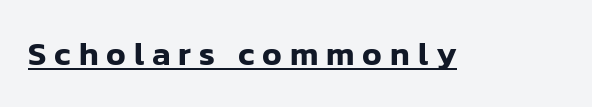
Q: Is the text italic (slanted)? A: No, it is upright.
Q: Is the typeface a serif or a sans-serif typeface? A: Sans-serif.
Q: Is the text underlined? A: Yes.
Q: Is the spacing between letters normal or unusually wide? A: Unusually wide.
Q: Width (condensed, normal, or wide)? A: Normal.
Q: Stroke contrast? A: Low.
Q: x-height? A: Medium.
Q: Monospaced? A: No.
